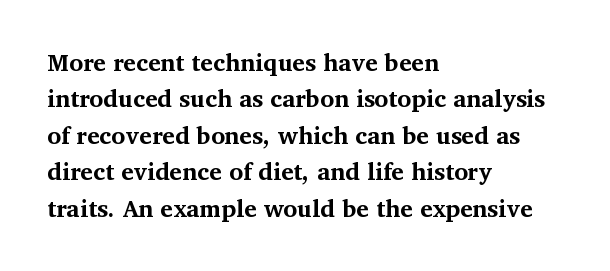
Q: Is the text bold? A: Yes.
Q: Is the text italic (slanted)? A: No, it is upright.
Q: Is the text underlined? A: No.
Q: How is the paragraph aligned? A: Left-aligned.
Q: Is the spacing between letters normal or unusually wide? A: Normal.
Q: Is the spacing between lines tight, normal or loose? A: Normal.
